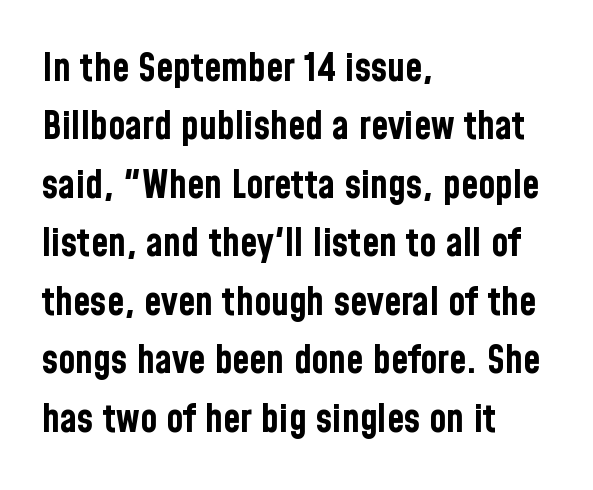
Q: Is the text bold? A: Yes.
Q: Is the text italic (slanted)? A: No, it is upright.
Q: Is the typeface a serif or a sans-serif typeface? A: Sans-serif.
Q: Is the text underlined? A: No.
Q: How is the paragraph aligned? A: Left-aligned.
Q: Is the spacing between letters normal or unusually wide? A: Normal.
Q: Is the spacing between lines tight, normal or loose? A: Normal.
Q: Width (condensed, normal, or wide)? A: Condensed.
Q: Stroke contrast? A: Low.
Q: x-height? A: Medium.
Q: Monospaced? A: No.
